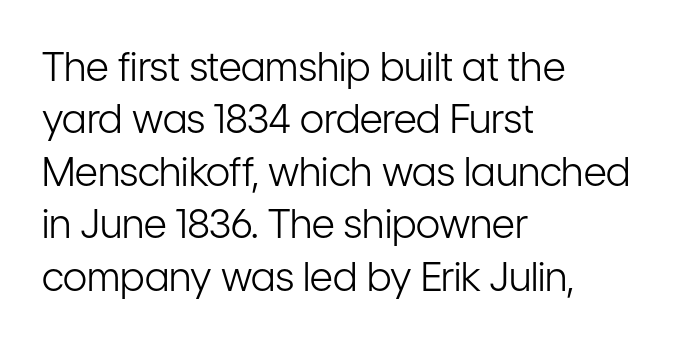
{"serif": "no", "italic": "no", "bold": "no", "weight": "light", "width": "condensed", "stroke_contrast": "low", "x_height": "medium", "monospaced": "no", "underline": "no", "align": "left", "line_spacing": "normal", "line_spacing_ratio": 1.31, "letter_spacing": "normal", "letter_spacing_em": 0.0, "glyph_px": 40}
